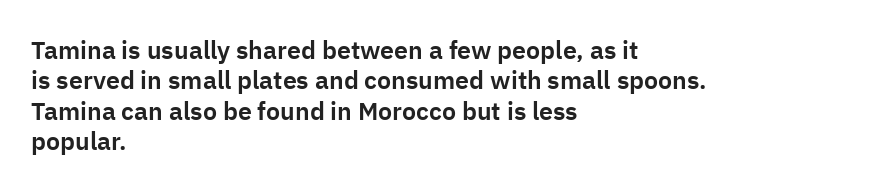
The image shows 25 px text type, upright; set left-aligned, line spacing 1.22x, normal letter spacing, not underlined.
